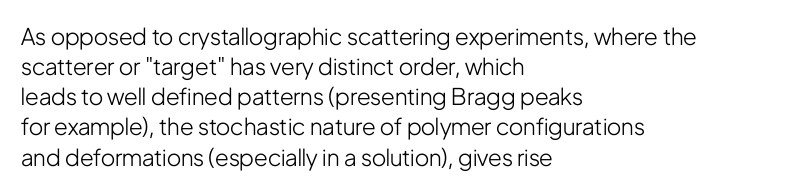
{"italic": "no", "bold": "no", "underline": "no", "align": "left", "line_spacing": "normal", "line_spacing_ratio": 1.31, "letter_spacing": "normal", "letter_spacing_em": 0.0, "glyph_px": 23}
